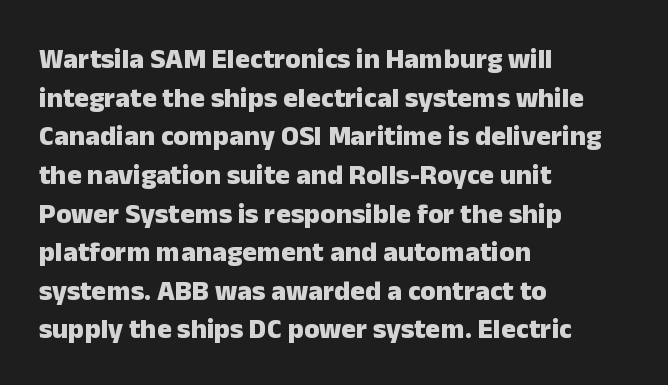
The image shows 28 px heavy sans-serif type, upright; set left-aligned, normal line spacing (1.38x), normal letter spacing, not underlined; low stroke contrast and a medium x-height.
